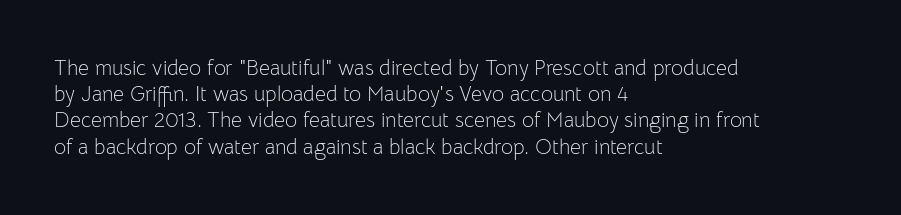
Q: Is the text bold? A: No.
Q: Is the text italic (slanted)? A: No, it is upright.
Q: Is the text underlined? A: No.
Q: How is the paragraph aligned? A: Left-aligned.
Q: Is the spacing between letters normal or unusually wide? A: Normal.
Q: Is the spacing between lines tight, normal or loose? A: Normal.
